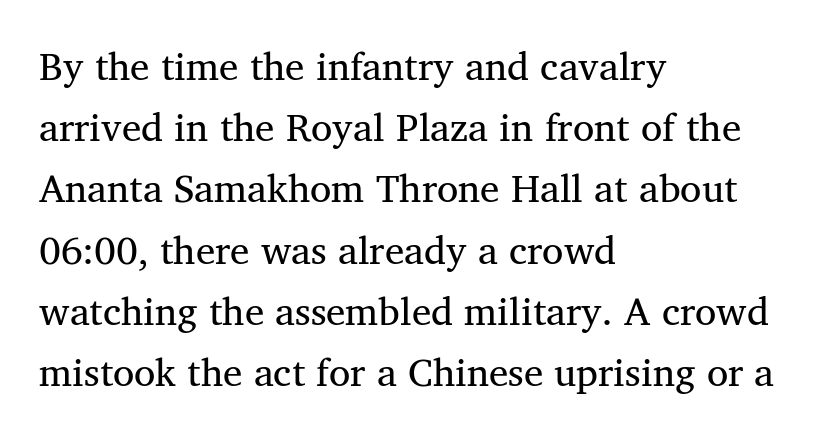
Descenders are the only things crossing below the line. Baseline-to-baseline distance is the conventional proportion of letter height. The typeface has the unassuming heft of standard copy or less. The letters sit at their default tracking, neither squeezed nor spread. Visually the block forms a straight wall on the left and a jagged coastline on the right. The face used here is proportionally spaced, like ordinary book or web type.
